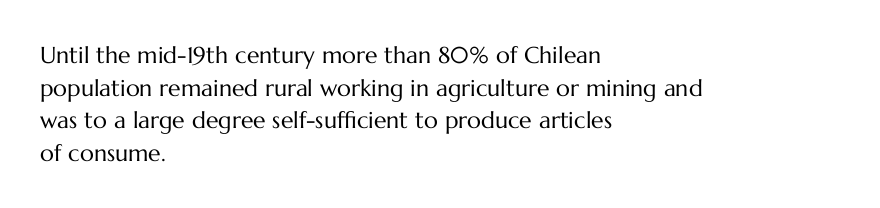
{"italic": "no", "bold": "no", "underline": "no", "align": "left", "line_spacing": "normal", "line_spacing_ratio": 1.42, "letter_spacing": "normal", "letter_spacing_em": 0.0, "glyph_px": 23}
